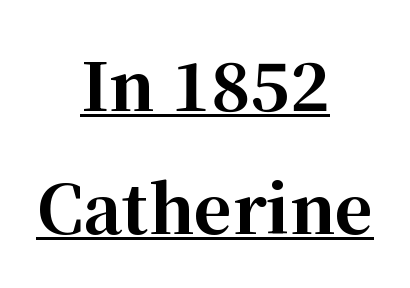
Q: Is the text bold? A: Yes.
Q: Is the text italic (slanted)? A: No, it is upright.
Q: Is the typeface a serif or a sans-serif typeface? A: Serif.
Q: Is the text underlined? A: Yes.
Q: How is the paragraph aligned? A: Centered.
Q: Is the spacing between letters normal or unusually wide? A: Normal.
Q: Width (condensed, normal, or wide)? A: Normal.
Q: Stroke contrast? A: High.
Q: x-height? A: Medium.
Q: Monospaced? A: No.
